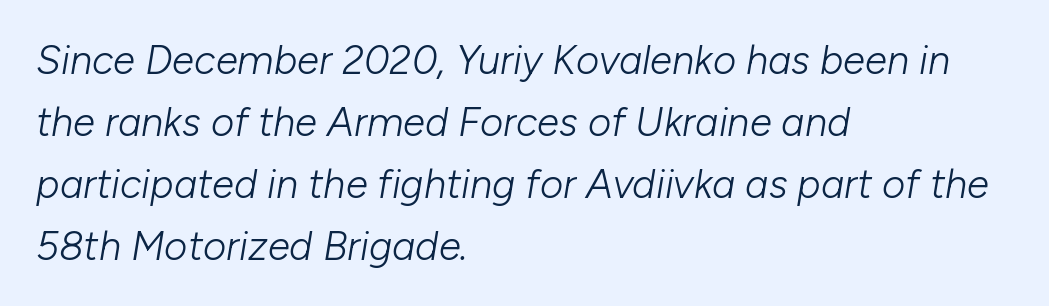
Q: Is the text bold? A: No.
Q: Is the text italic (slanted)? A: Yes, it leans right by about 10 degrees.
Q: Is the text underlined? A: No.
Q: How is the paragraph aligned? A: Left-aligned.
Q: Is the spacing between letters normal or unusually wide? A: Normal.
Q: Is the spacing between lines tight, normal or loose? A: Normal.
Q: Width (condensed, normal, or wide)? A: Normal.
Q: Stroke contrast? A: Low.
Q: x-height? A: Medium.
Q: Monospaced? A: No.
